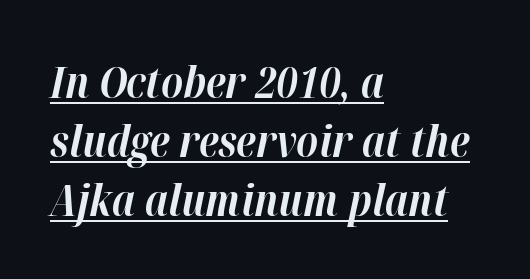
The image shows 44 px bold type, italic (leaning right); set left-aligned, normal line spacing (1.34x), normal letter spacing, underlined; high stroke contrast and a medium x-height.
